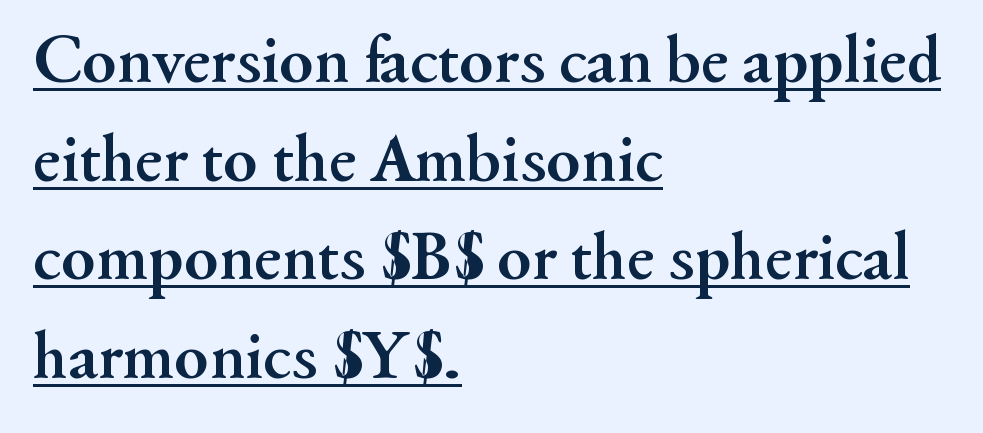
The image shows 69 px semibold serif type, upright; set left-aligned, normal line spacing (1.43x), normal letter spacing, underlined; medium stroke contrast and a small x-height.
